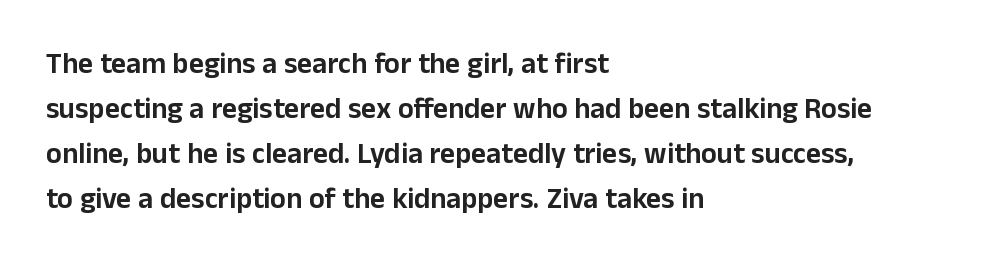
{"serif": "no", "italic": "no", "width": "normal", "stroke_contrast": "low", "x_height": "medium", "monospaced": "no", "underline": "no", "align": "left", "line_spacing": "normal", "line_spacing_ratio": 1.55, "letter_spacing": "normal", "letter_spacing_em": 0.0, "glyph_px": 29}
